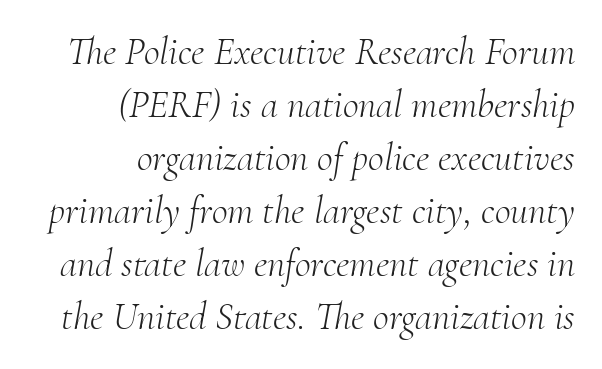
Italic? Definitely — the glyphs are oblique. Proportional: the letters do not fall into vertical columns. Any mark beneath the type? The region is blank. Nothing unusual about the tracking: characters are spaced as the font intends. Summary of vertical rhythm: regular, with standard interline spacing.
